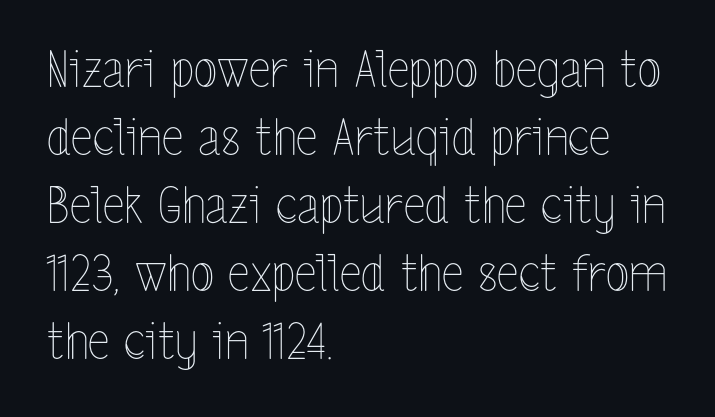
The image shows 49 px thin, condensed type, upright; set left-aligned, normal line spacing (1.39x), normal letter spacing, not underlined; a medium x-height.
